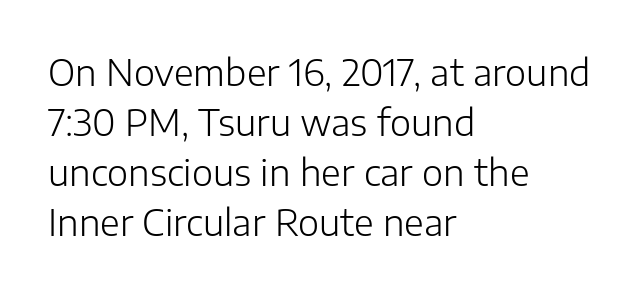
Q: Is the text bold? A: No.
Q: Is the text italic (slanted)? A: No, it is upright.
Q: Is the typeface a serif or a sans-serif typeface? A: Sans-serif.
Q: Is the text underlined? A: No.
Q: How is the paragraph aligned? A: Left-aligned.
Q: Is the spacing between letters normal or unusually wide? A: Normal.
Q: Is the spacing between lines tight, normal or loose? A: Normal.
Q: Width (condensed, normal, or wide)? A: Normal.
Q: Stroke contrast? A: Low.
Q: x-height? A: Medium.
Q: Monospaced? A: No.
